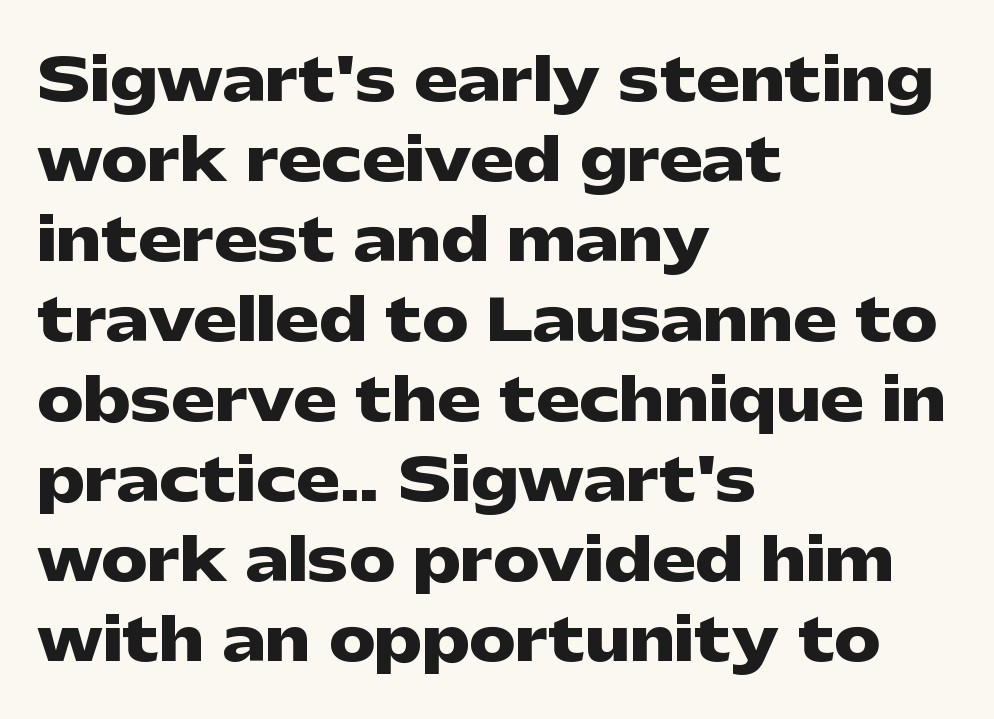
{"serif": "no", "italic": "no", "bold": "yes", "weight": "heavy", "width": "wide", "stroke_contrast": "low", "x_height": "medium", "monospaced": "no", "underline": "no", "align": "left", "line_spacing": "normal", "line_spacing_ratio": 1.38, "letter_spacing": "normal", "letter_spacing_em": 0.0, "glyph_px": 58}
